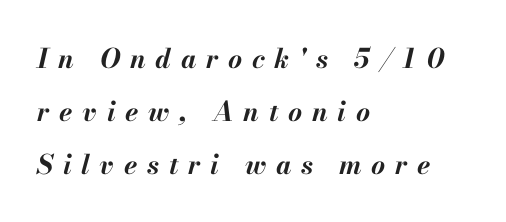
Q: Is the text bold? A: Yes.
Q: Is the text italic (slanted)? A: Yes, it leans right by about 13 degrees.
Q: Is the text underlined? A: No.
Q: How is the paragraph aligned? A: Left-aligned.
Q: Is the spacing between letters normal or unusually wide? A: Unusually wide.
Q: Is the spacing between lines tight, normal or loose? A: Loose.
